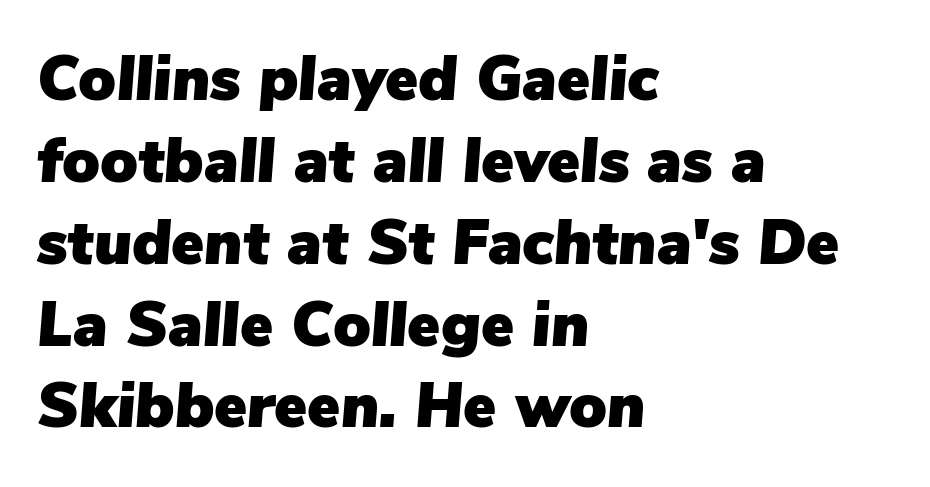
The image shows 62 px text type, italic (leaning right); set left-aligned, normal line spacing (1.32x), normal letter spacing, not underlined; low stroke contrast and a medium x-height.
